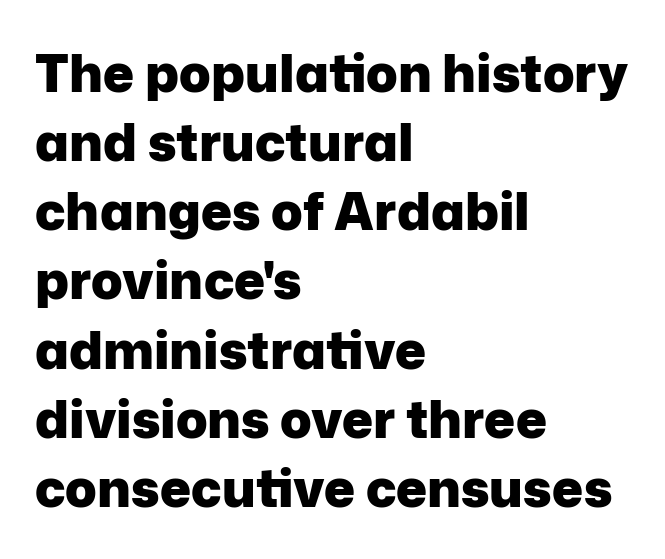
Q: Is the text bold? A: Yes.
Q: Is the text italic (slanted)? A: No, it is upright.
Q: Is the typeface a serif or a sans-serif typeface? A: Sans-serif.
Q: Is the text underlined? A: No.
Q: How is the paragraph aligned? A: Left-aligned.
Q: Is the spacing between letters normal or unusually wide? A: Normal.
Q: Is the spacing between lines tight, normal or loose? A: Normal.
Q: Width (condensed, normal, or wide)? A: Normal.
Q: Stroke contrast? A: Low.
Q: x-height? A: Medium.
Q: Monospaced? A: No.
